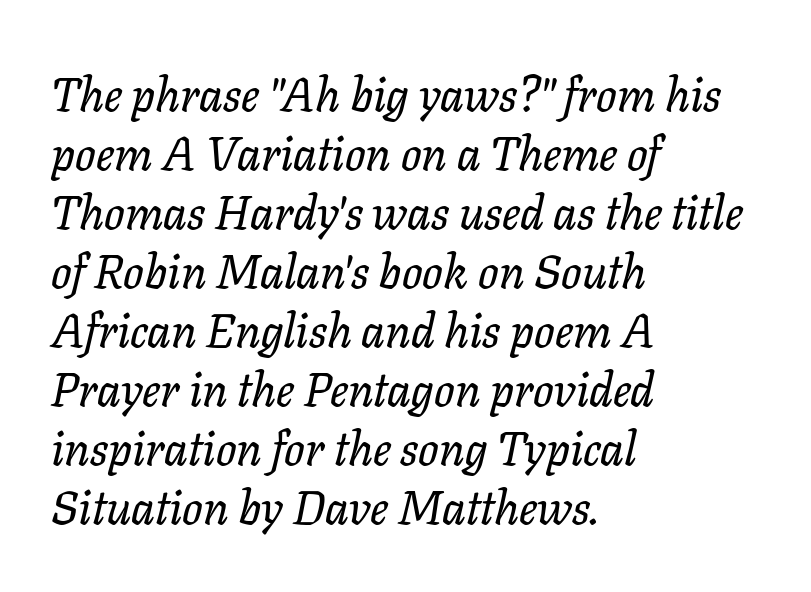
Q: Is the text italic (slanted)? A: Yes, it leans right by about 11 degrees.
Q: Is the typeface a serif or a sans-serif typeface? A: Serif.
Q: Is the text underlined? A: No.
Q: How is the paragraph aligned? A: Left-aligned.
Q: Is the spacing between letters normal or unusually wide? A: Normal.
Q: Width (condensed, normal, or wide)? A: Normal.
Q: Stroke contrast? A: Low.
Q: x-height? A: Medium.
Q: Monospaced? A: No.
